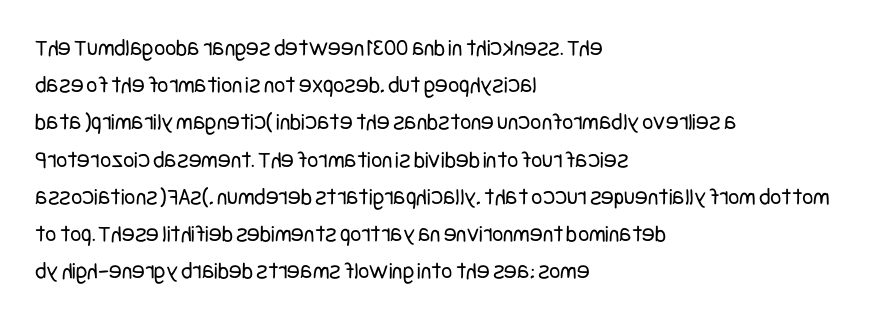
The image shows 24 px text type, upright; set left-aligned, normal line spacing (1.55x), normal letter spacing, not underlined.
